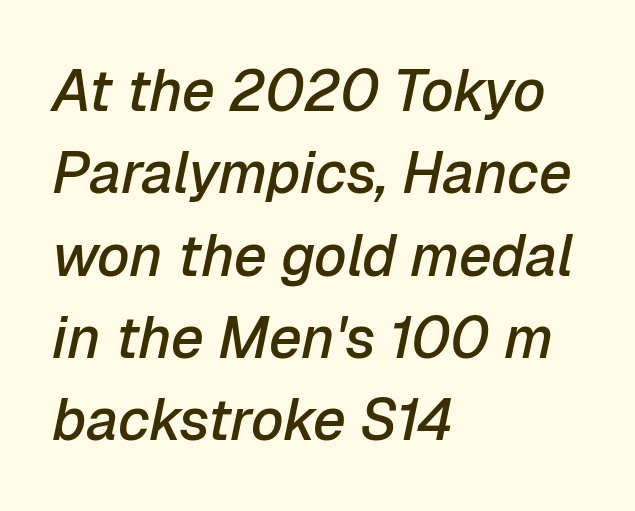
{"italic": "yes", "lean": "right", "slant_degrees": 12, "bold": "semi", "weight": "semibold", "width": "normal", "stroke_contrast": "low", "x_height": "medium", "monospaced": "no", "underline": "no", "align": "left", "line_spacing": "normal", "line_spacing_ratio": 1.42, "letter_spacing": "normal", "letter_spacing_em": 0.0, "glyph_px": 58}
